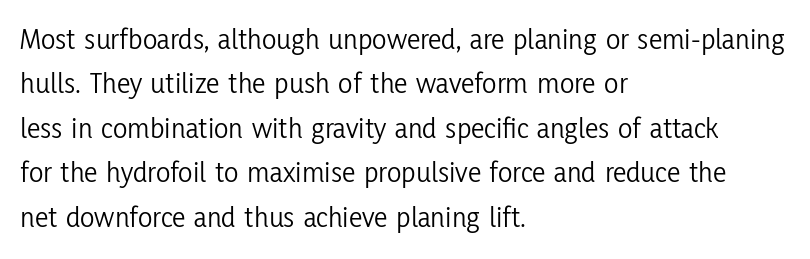
{"serif": "no", "italic": "no", "bold": "no", "weight": "light", "width": "condensed", "stroke_contrast": "low", "x_height": "medium", "monospaced": "no", "underline": "no", "align": "left", "line_spacing": "normal", "line_spacing_ratio": 1.48, "letter_spacing": "normal", "letter_spacing_em": 0.0, "glyph_px": 30}
